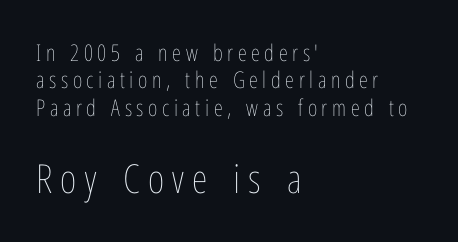
Q: Is the text bold? A: No.
Q: Is the text italic (slanted)? A: No, it is upright.
Q: Is the text underlined? A: No.
Q: How is the paragraph aligned? A: Left-aligned.
Q: Is the spacing between letters normal or unusually wide? A: Unusually wide.
Q: Which block of text is set in a larger size, the first (top) or the second (bottom)? A: The second (bottom) one.
Q: Width (condensed, normal, or wide)? A: Condensed.
Q: Stroke contrast? A: Low.
Q: x-height? A: Medium.
Q: Monospaced? A: No.
